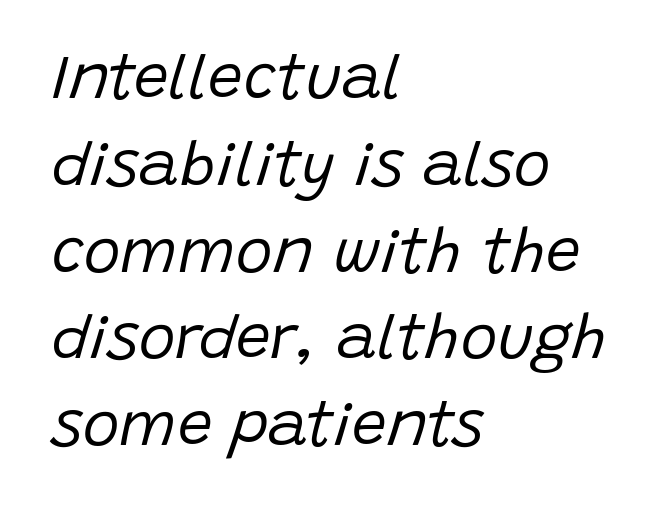
The image shows 62 px regular-weight type, italic (leaning right); set left-aligned, normal line spacing (1.4x), normal letter spacing, not underlined; low stroke contrast and a large x-height.
